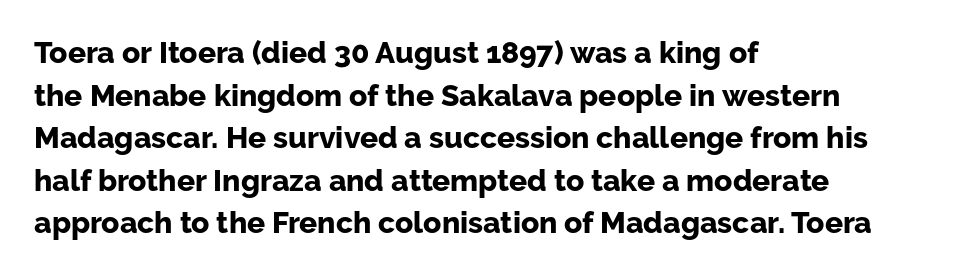
{"serif": "no", "italic": "no", "bold": "yes", "weight": "bold", "width": "normal", "stroke_contrast": "low", "x_height": "medium", "monospaced": "no", "underline": "no", "align": "left", "line_spacing": "normal", "line_spacing_ratio": 1.42, "letter_spacing": "normal", "letter_spacing_em": 0.0, "glyph_px": 30}
